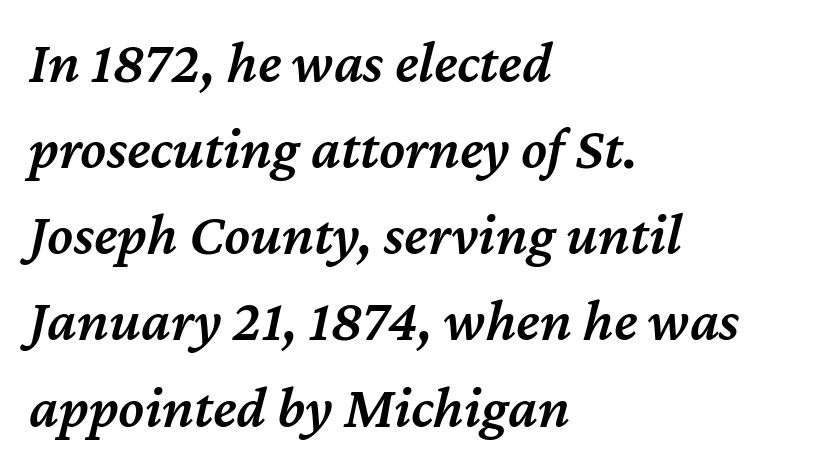
Leading matches the norm, producing a regular column. Designer's note — italics engaged. Proportional: the letters do not fall into vertical columns. Any mark beneath the type? The region is blank.
